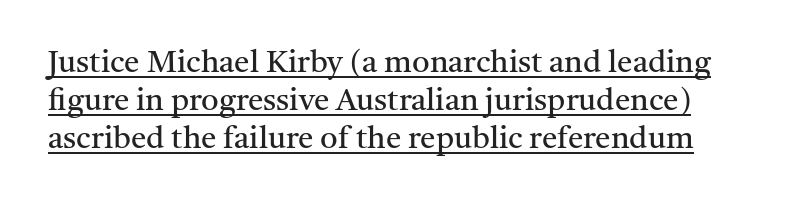
{"serif": "yes", "italic": "no", "bold": "no", "weight": "regular", "width": "normal", "stroke_contrast": "medium", "x_height": "medium", "monospaced": "no", "underline": "yes", "line_spacing_ratio": 1.23, "letter_spacing": "normal", "letter_spacing_em": 0.0, "glyph_px": 31}
